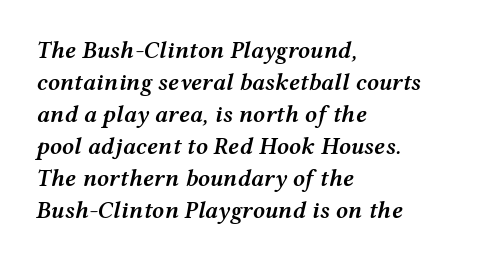
Q: Is the text bold? A: Semi-bold.
Q: Is the text italic (slanted)? A: Yes, it leans right by about 12 degrees.
Q: Is the text underlined? A: No.
Q: How is the paragraph aligned? A: Left-aligned.
Q: Is the spacing between letters normal or unusually wide? A: Normal.
Q: Is the spacing between lines tight, normal or loose? A: Normal.
